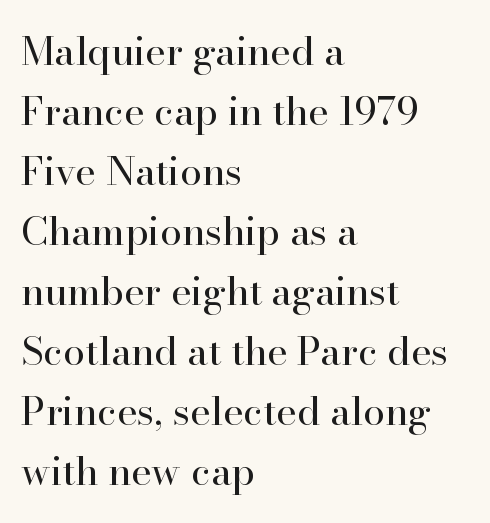
Is there any slant? The stems are plumb. What stands out about the letter spacing? Nothing — it is the standard amount. Each new line begins a customary step beneath the previous one. The letters look calm and open, with moderate or lighter stems. I'd call this a serif setting — the letters wear small feet.
